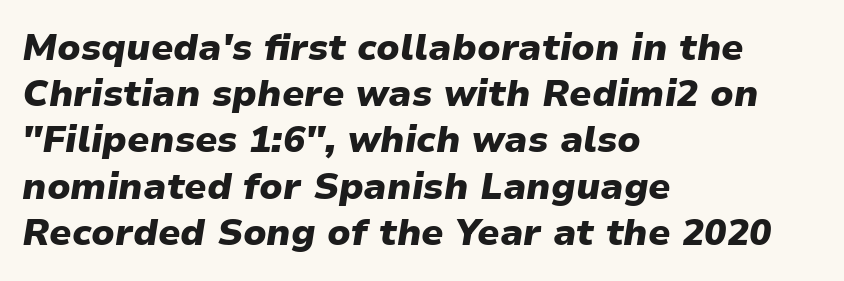
The image shows 37 px heavy type, italic (leaning right); set left-aligned, normal line spacing (1.25x), normal letter spacing, not underlined; low stroke contrast and a medium x-height.
